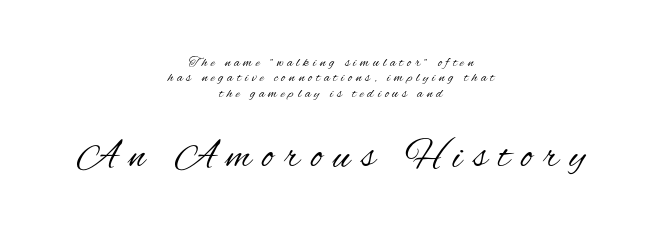
{"serif": "no", "bold": "no", "weight": "regular", "width": "condensed", "stroke_contrast": "medium", "x_height": "small", "monospaced": "no", "underline": "no", "align": "center", "line_spacing": "tight", "line_spacing_ratio": 1.09, "letter_spacing": "wide", "letter_spacing_em": 0.27, "larger_block": "second", "size_ratio": 2.86, "glyph_px": 40}
